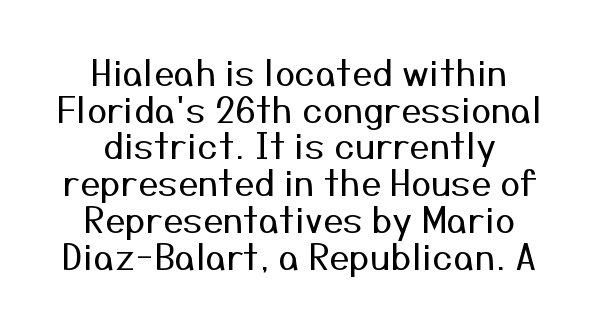
Nothing sits at the stroke ends, so this counts as sans-serif. Short and long lines alike share a common midpoint. Notice how the stems are strictly vertical — no italics here. The letters advance in unequal steps, a hallmark of proportional type. You could call the tracking neutral — neither tight nor loose.
